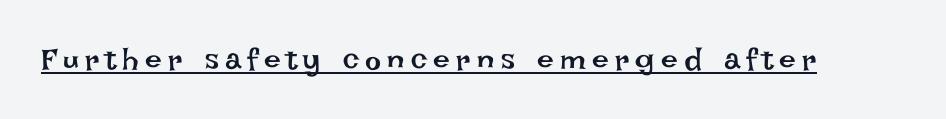
{"italic": "no", "bold": "no", "weight": "regular", "width": "normal", "stroke_contrast": "low", "x_height": "large", "monospaced": "no", "underline": "yes", "letter_spacing": "wide", "letter_spacing_em": 0.21, "glyph_px": 30}
